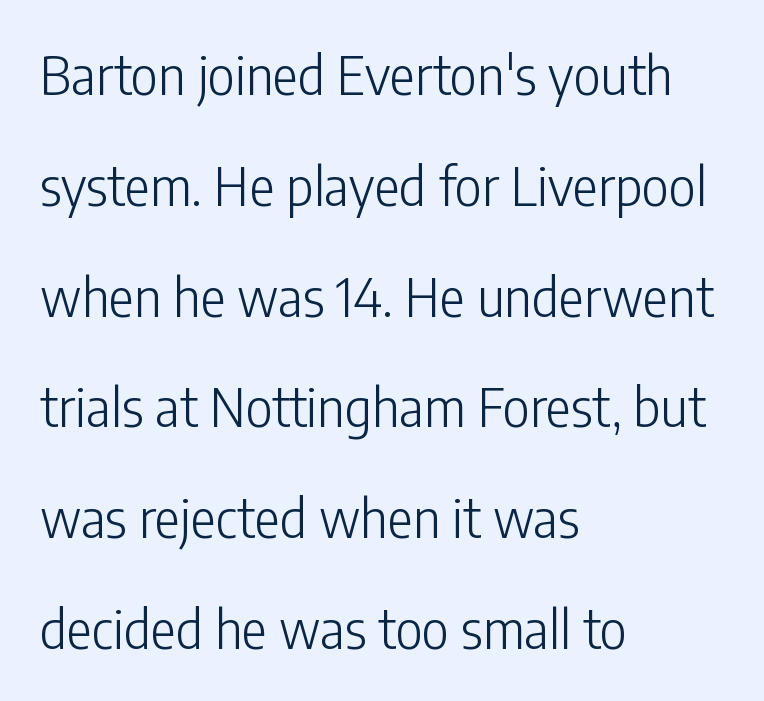
Q: Is the text bold? A: No.
Q: Is the text italic (slanted)? A: No, it is upright.
Q: Is the typeface a serif or a sans-serif typeface? A: Sans-serif.
Q: Is the text underlined? A: No.
Q: How is the paragraph aligned? A: Left-aligned.
Q: Is the spacing between letters normal or unusually wide? A: Normal.
Q: Is the spacing between lines tight, normal or loose? A: Loose.
Q: Width (condensed, normal, or wide)? A: Condensed.
Q: Stroke contrast? A: Low.
Q: x-height? A: Medium.
Q: Monospaced? A: No.
